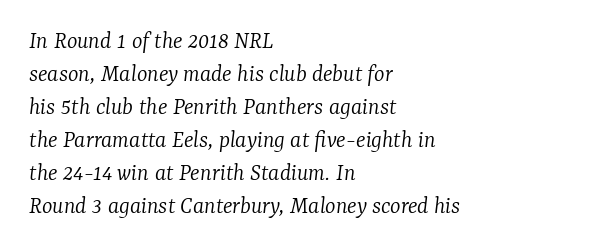
Students, observe: this is what conventionally led text looks like. These lines keep a tight, regular rhythm from letter to letter. Words float on clear page, feet unadorned. Stem width sits at or under what a default text font uses. There's an unmistakable incline to the writing here.
